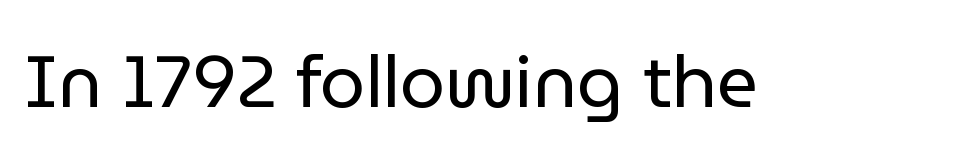
Q: Is the text bold? A: No.
Q: Is the text italic (slanted)? A: No, it is upright.
Q: Is the typeface a serif or a sans-serif typeface? A: Sans-serif.
Q: Is the text underlined? A: No.
Q: Is the spacing between letters normal or unusually wide? A: Normal.
Q: Width (condensed, normal, or wide)? A: Normal.
Q: Stroke contrast? A: Low.
Q: x-height? A: Medium.
Q: Monospaced? A: No.
